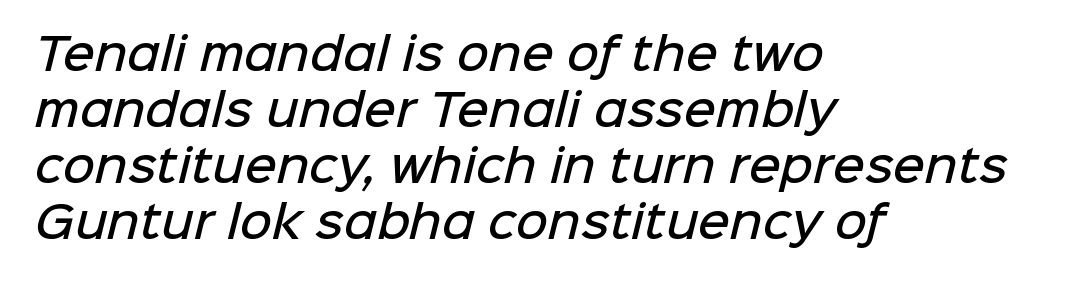
{"serif": "no", "bold": "semi", "weight": "semibold", "width": "normal", "stroke_contrast": "low", "x_height": "medium", "monospaced": "no", "underline": "no", "align": "left", "line_spacing": "normal", "line_spacing_ratio": 1.27, "letter_spacing": "normal", "letter_spacing_em": 0.0, "glyph_px": 44}
